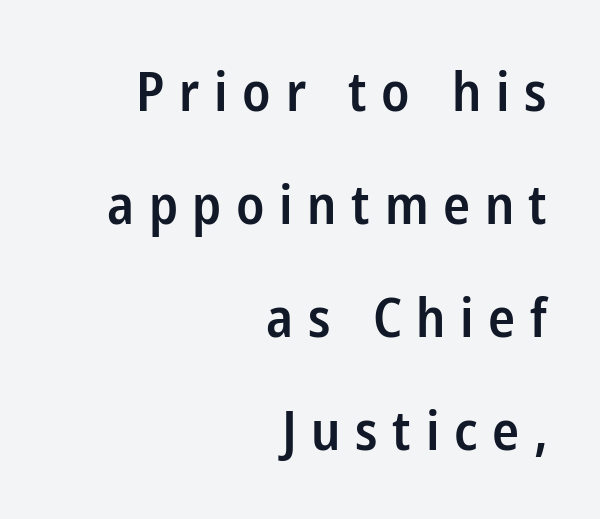
Q: Is the text bold? A: Semi-bold.
Q: Is the text italic (slanted)? A: No, it is upright.
Q: Is the typeface a serif or a sans-serif typeface? A: Sans-serif.
Q: Is the text underlined? A: No.
Q: How is the paragraph aligned? A: Right-aligned.
Q: Is the spacing between letters normal or unusually wide? A: Unusually wide.
Q: Is the spacing between lines tight, normal or loose? A: Loose.
Q: Width (condensed, normal, or wide)? A: Condensed.
Q: Stroke contrast? A: Low.
Q: x-height? A: Medium.
Q: Monospaced? A: No.
